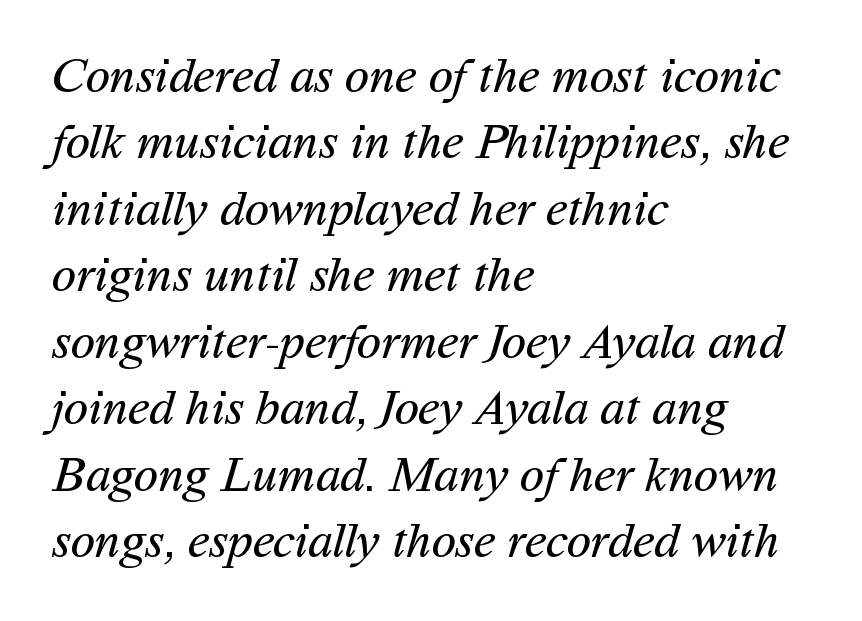
Nothing sits at the stroke ends, so this counts as sans-serif. Counters stay open thanks to moderate or lighter strokes. How are the letters spaced? Ordinarily, with no added tracking. A typesetter would call this proportional, since set widths differ per character.
